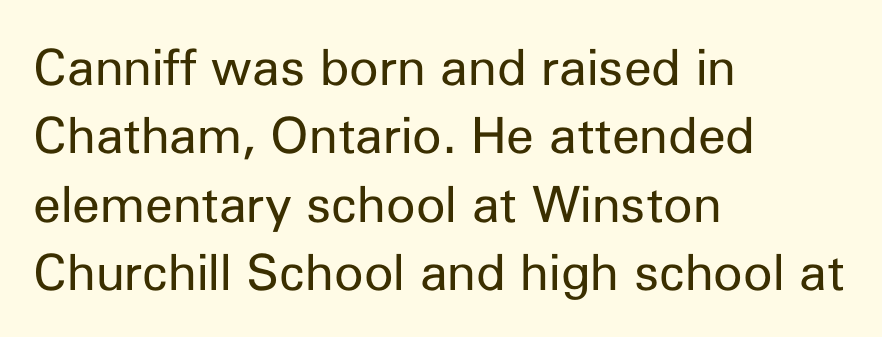
Q: Is the text bold? A: No.
Q: Is the text italic (slanted)? A: No, it is upright.
Q: Is the typeface a serif or a sans-serif typeface? A: Sans-serif.
Q: Is the text underlined? A: No.
Q: How is the paragraph aligned? A: Left-aligned.
Q: Is the spacing between letters normal or unusually wide? A: Normal.
Q: Is the spacing between lines tight, normal or loose? A: Normal.
Q: Width (condensed, normal, or wide)? A: Normal.
Q: Stroke contrast? A: Low.
Q: x-height? A: Medium.
Q: Monospaced? A: No.
